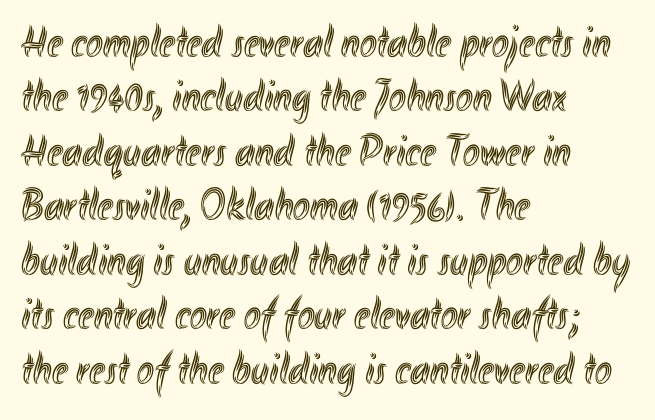
Standard letterfit; no display-style spreading of the glyphs. You could not count columns in this text — the font is proportionally spaced. The space beneath each line is pristine and unruled. A classic flush-left, rag-right setting is used for this passage.
